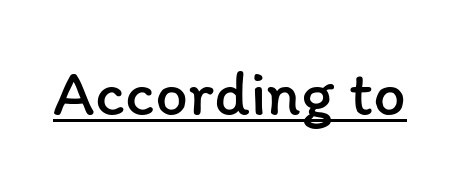
Q: Is the text bold? A: No.
Q: Is the text italic (slanted)? A: No, it is upright.
Q: Is the text underlined? A: Yes.
Q: Is the spacing between letters normal or unusually wide? A: Normal.
Q: Width (condensed, normal, or wide)? A: Normal.
Q: Stroke contrast? A: Low.
Q: x-height? A: Medium.
Q: Monospaced? A: No.
